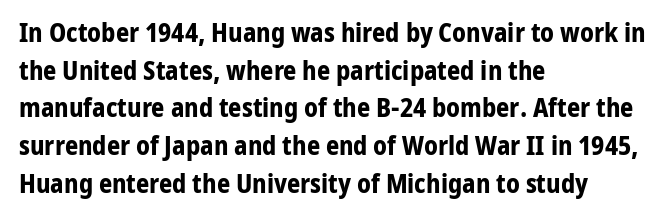
The image shows 26 px bold type, upright; set left-aligned, normal line spacing (1.45x), normal letter spacing, not underlined.
